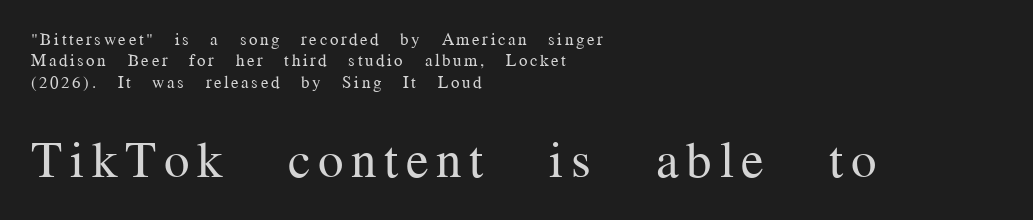
A bare baseline throughout the passage. Does the bottom block carry the larger type? Yes, it does. In terms of letterform style, serifs are clearly present. The typesetter chose a ragged-right arrangement here.
